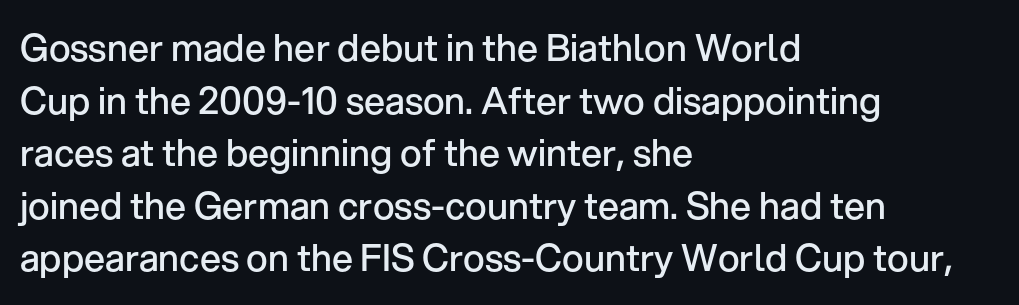
Q: Is the text bold? A: Semi-bold.
Q: Is the text italic (slanted)? A: No, it is upright.
Q: Is the typeface a serif or a sans-serif typeface? A: Sans-serif.
Q: Is the text underlined? A: No.
Q: How is the paragraph aligned? A: Left-aligned.
Q: Is the spacing between letters normal or unusually wide? A: Normal.
Q: Is the spacing between lines tight, normal or loose? A: Normal.
Q: Width (condensed, normal, or wide)? A: Normal.
Q: Stroke contrast? A: Low.
Q: x-height? A: Medium.
Q: Monospaced? A: No.
